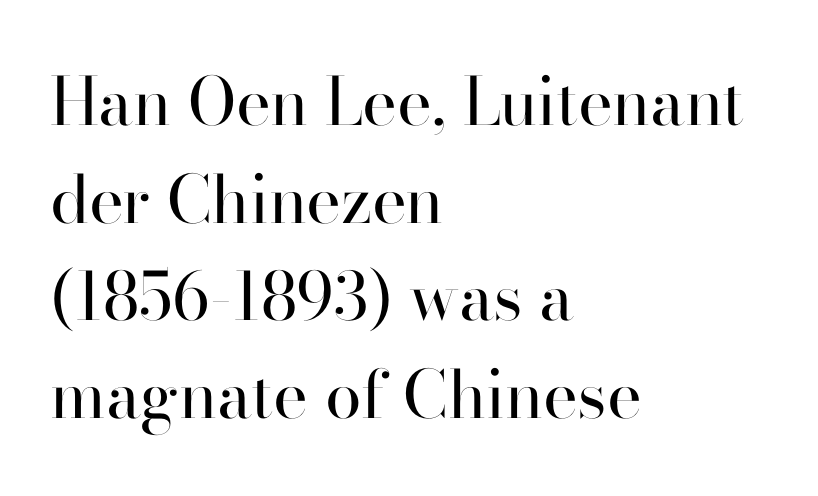
Q: Is the text bold? A: No.
Q: Is the text italic (slanted)? A: No, it is upright.
Q: Is the typeface a serif or a sans-serif typeface? A: Serif.
Q: Is the text underlined? A: No.
Q: How is the paragraph aligned? A: Left-aligned.
Q: Is the spacing between letters normal or unusually wide? A: Normal.
Q: Is the spacing between lines tight, normal or loose? A: Normal.
Q: Width (condensed, normal, or wide)? A: Normal.
Q: Stroke contrast? A: High.
Q: x-height? A: Small.
Q: Monospaced? A: No.
